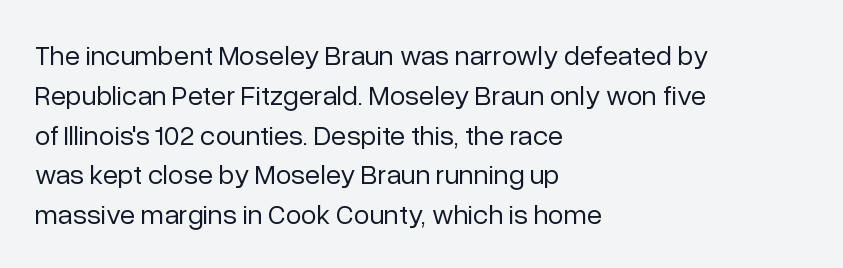
Q: Is the text bold? A: No.
Q: Is the text italic (slanted)? A: No, it is upright.
Q: Is the typeface a serif or a sans-serif typeface? A: Sans-serif.
Q: Is the text underlined? A: No.
Q: How is the paragraph aligned? A: Left-aligned.
Q: Is the spacing between letters normal or unusually wide? A: Normal.
Q: Is the spacing between lines tight, normal or loose? A: Normal.
Q: Width (condensed, normal, or wide)? A: Normal.
Q: Stroke contrast? A: Low.
Q: x-height? A: Medium.
Q: Monospaced? A: No.
